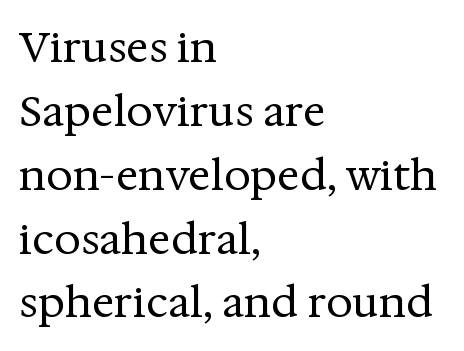
Weight: regular or lighter. The space directly below the letters is spotless. The font's upright variant was chosen for this text. Honestly, the row spacing looks completely unremarkable.
